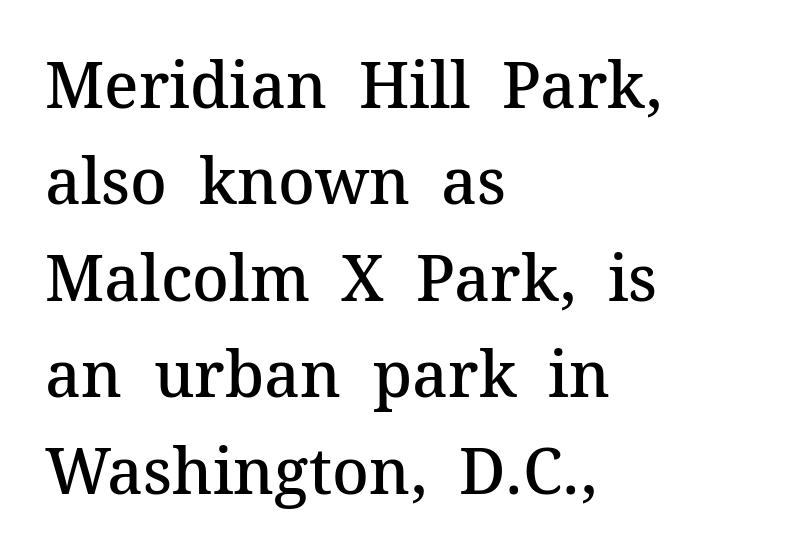
{"serif": "yes", "italic": "no", "bold": "semi", "weight": "semibold", "width": "normal", "stroke_contrast": "medium", "x_height": "medium", "monospaced": "no", "underline": "no", "align": "left", "line_spacing": "normal", "line_spacing_ratio": 1.53, "letter_spacing": "normal", "letter_spacing_em": 0.0, "glyph_px": 63}
